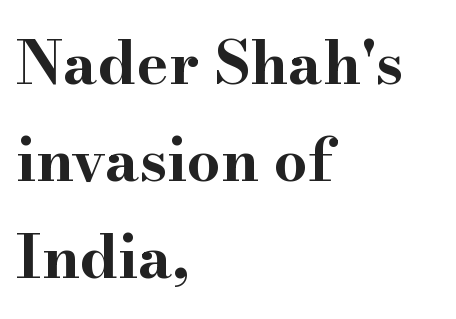
The image shows 60 px bold, wide serif type, upright; set left-aligned, normal line spacing (1.62x), normal letter spacing, not underlined; high stroke contrast and a small x-height.
